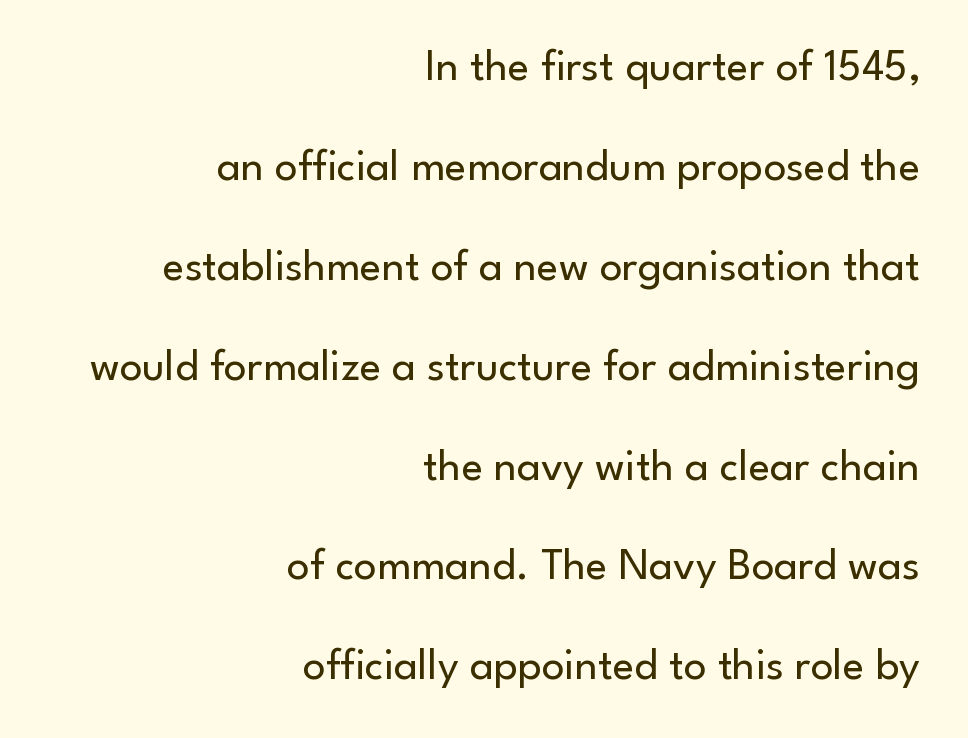
Q: Is the text bold? A: No.
Q: Is the text italic (slanted)? A: No, it is upright.
Q: Is the typeface a serif or a sans-serif typeface? A: Sans-serif.
Q: Is the text underlined? A: No.
Q: How is the paragraph aligned? A: Right-aligned.
Q: Is the spacing between letters normal or unusually wide? A: Normal.
Q: Is the spacing between lines tight, normal or loose? A: Loose.
Q: Width (condensed, normal, or wide)? A: Normal.
Q: Stroke contrast? A: Low.
Q: x-height? A: Small.
Q: Monospaced? A: No.
